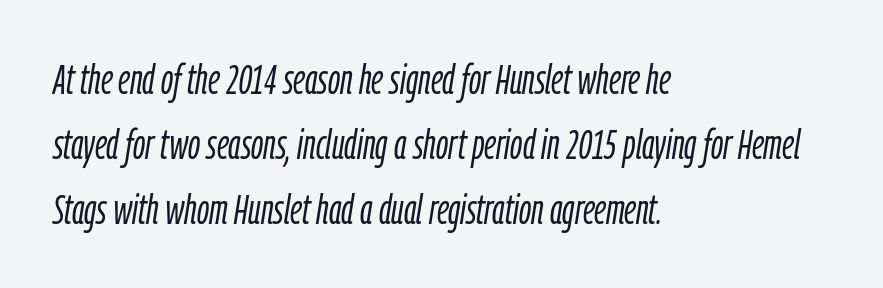
{"italic": "yes", "lean": "right", "slant_degrees": 9, "bold": "no", "weight": "light", "width": "condensed", "stroke_contrast": "low", "x_height": "medium", "monospaced": "no", "underline": "no", "align": "left", "line_spacing": "normal", "line_spacing_ratio": 1.55, "letter_spacing": "normal", "letter_spacing_em": 0.0, "glyph_px": 42}
